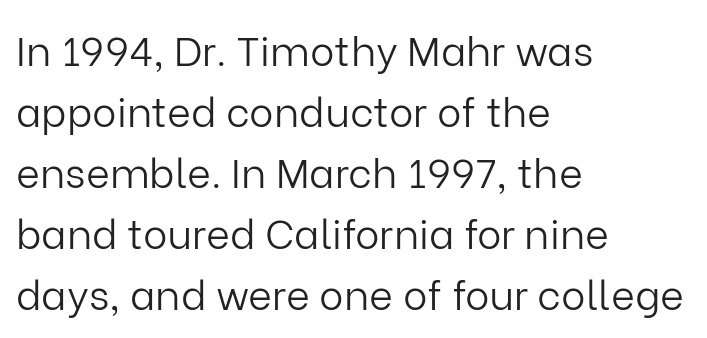
In terms of posture, this sample is upright. The rendering anchors every line to the left-hand side. Characters follow at the spacing the type designer built in. Vertical stems look standard width or narrower in stroke.
